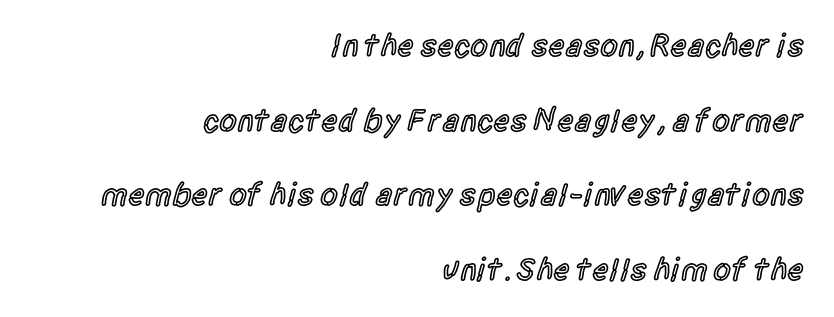
{"serif": "no", "bold": "semi", "weight": "semibold", "width": "condensed", "x_height": "large", "monospaced": "no", "underline": "no", "align": "right", "line_spacing": "loose", "line_spacing_ratio": 2.33, "letter_spacing": "normal", "letter_spacing_em": 0.0, "glyph_px": 32}
